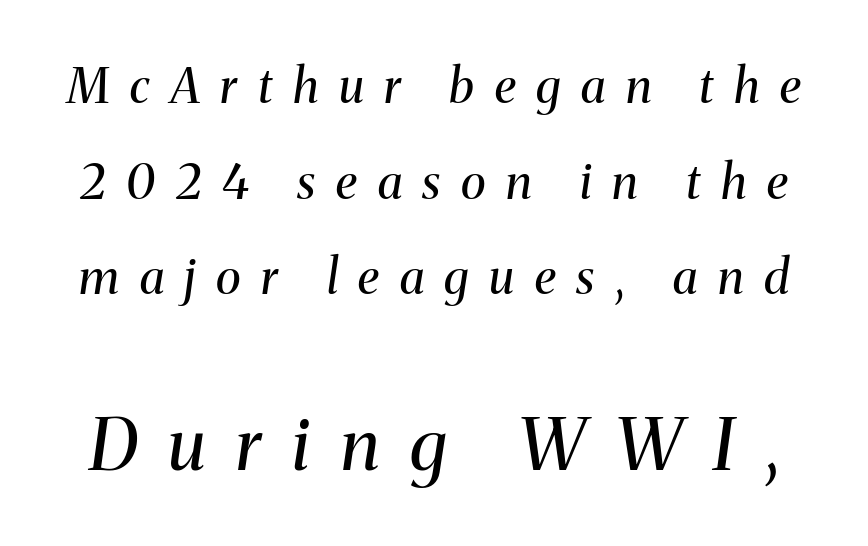
The block of text is sparse from top to bottom, with ample space between rows. Between one letter and the next there's a generous, obvious gap. The passage shown is not bold in any degree. Each letter keeps its own natural width here, so spacing adapts to shape.
